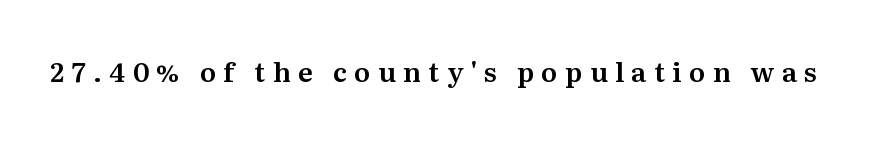
The image shows 27 px text type, upright; set unusually wide letter spacing (+0.27 em), not underlined.
